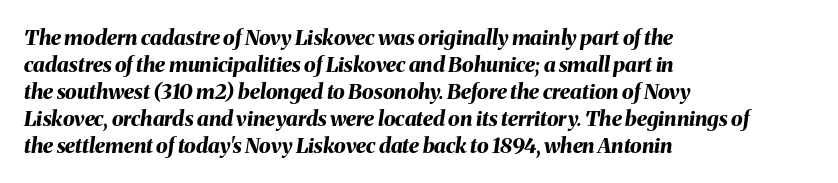
The image shows 21 px bold type, italic (leaning right); set left-aligned, normal line spacing (1.28x), normal letter spacing, not underlined.
